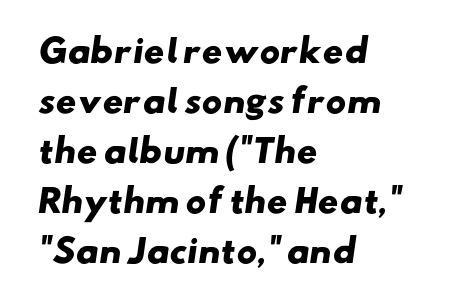
{"serif": "no", "bold": "yes", "weight": "heavy", "width": "wide", "stroke_contrast": "low", "x_height": "small", "monospaced": "no", "underline": "no", "align": "left", "line_spacing": "normal", "line_spacing_ratio": 1.56, "letter_spacing": "normal", "letter_spacing_em": 0.0, "glyph_px": 32}
